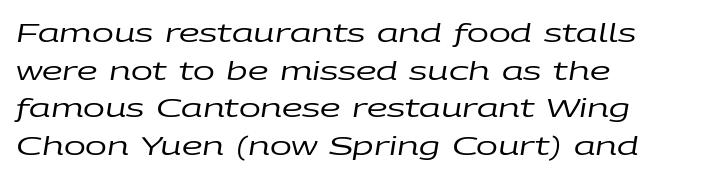
Teacher's note: observe the even left margin — that is flush-left alignment. Unmarked baselines from the first word to the last. Evenly set lines give the paragraph a standard silhouette. The weight tops out at a normal text grade.
